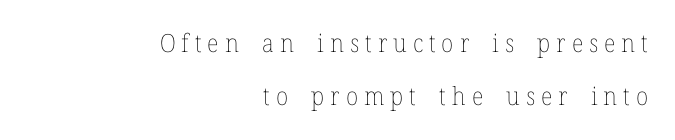
Q: Is the text bold? A: No.
Q: Is the text italic (slanted)? A: No, it is upright.
Q: Is the text underlined? A: No.
Q: How is the paragraph aligned? A: Right-aligned.
Q: Is the spacing between letters normal or unusually wide? A: Unusually wide.
Q: Is the spacing between lines tight, normal or loose? A: Loose.
